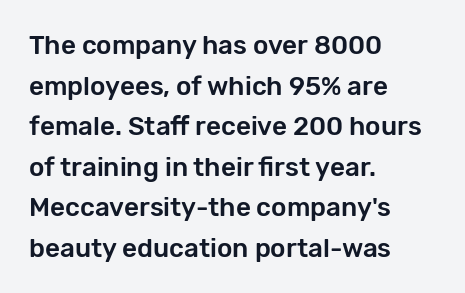
The image shows 26 px text type, upright; set left-aligned, normal line spacing (1.56x), normal letter spacing, not underlined.
